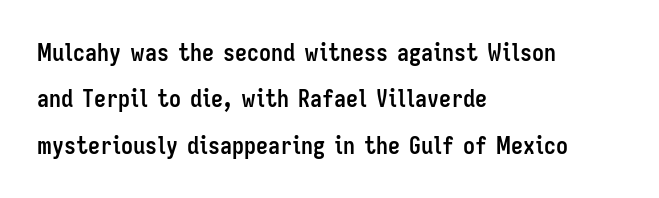
The image shows 24 px bold type, upright; set left-aligned, loose line spacing (1.93x), normal letter spacing, not underlined.
